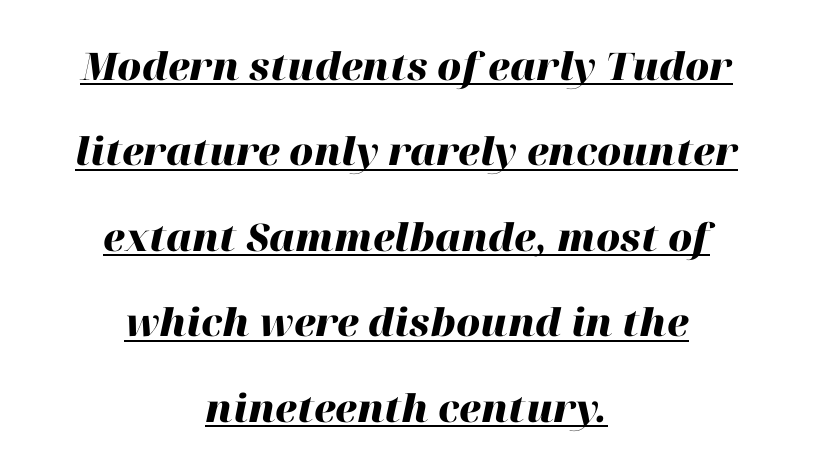
The lines in this sample share a center point and differ in where they start and stop. Does the weight exceed regular? Yes, all the way to bold. The letters sit at their default tracking, neither squeezed nor spread. Is this a fixed-width face? No — the glyphs have proportional, varying widths.
